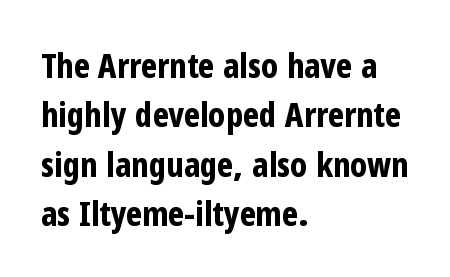
Q: Is the text bold? A: Yes.
Q: Is the text italic (slanted)? A: No, it is upright.
Q: Is the typeface a serif or a sans-serif typeface? A: Sans-serif.
Q: Is the text underlined? A: No.
Q: How is the paragraph aligned? A: Left-aligned.
Q: Is the spacing between letters normal or unusually wide? A: Normal.
Q: Is the spacing between lines tight, normal or loose? A: Normal.
Q: Width (condensed, normal, or wide)? A: Condensed.
Q: Stroke contrast? A: Low.
Q: x-height? A: Medium.
Q: Monospaced? A: No.
